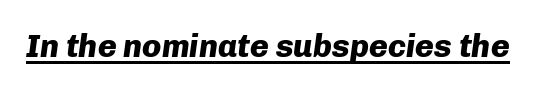
{"italic": "yes", "lean": "right", "slant_degrees": 8, "bold": "yes", "weight": "heavy", "width": "normal", "stroke_contrast": "low", "x_height": "medium", "monospaced": "no", "underline": "yes", "letter_spacing": "normal", "letter_spacing_em": 0.0, "glyph_px": 32}
